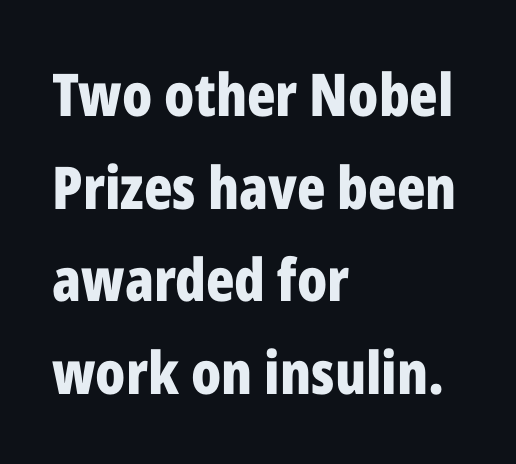
Q: Is the text bold? A: Yes.
Q: Is the text italic (slanted)? A: No, it is upright.
Q: Is the typeface a serif or a sans-serif typeface? A: Sans-serif.
Q: Is the text underlined? A: No.
Q: How is the paragraph aligned? A: Left-aligned.
Q: Is the spacing between letters normal or unusually wide? A: Normal.
Q: Is the spacing between lines tight, normal or loose? A: Normal.
Q: Width (condensed, normal, or wide)? A: Condensed.
Q: Stroke contrast? A: Low.
Q: x-height? A: Medium.
Q: Monospaced? A: No.
